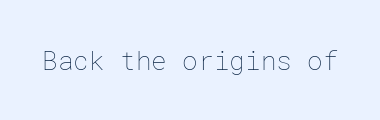
{"italic": "no", "bold": "no", "underline": "no", "letter_spacing": "normal", "letter_spacing_em": 0.0, "glyph_px": 26}
